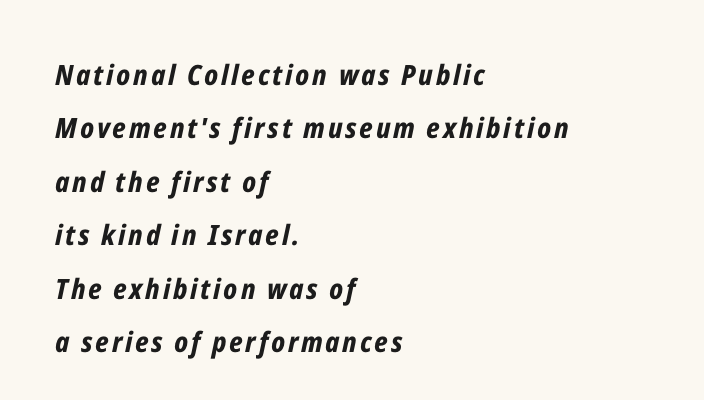
The image shows 28 px bold, condensed type, italic (leaning right); set left-aligned, loose line spacing (1.91x), not underlined; low stroke contrast and a medium x-height.
